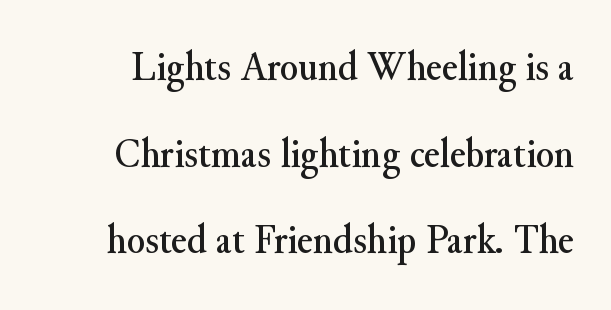
The image shows 42 px serif type, upright; set loose line spacing (2.06x), normal letter spacing, not underlined; medium stroke contrast and a small x-height.
